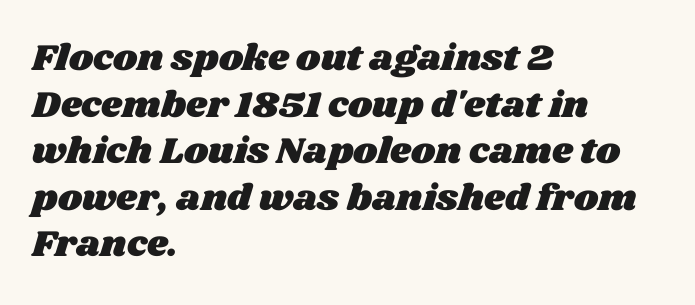
{"width": "wide", "stroke_contrast": "medium", "x_height": "large", "monospaced": "no", "underline": "no", "align": "left", "line_spacing": "normal", "line_spacing_ratio": 1.26, "letter_spacing": "normal", "letter_spacing_em": 0.0, "glyph_px": 37}
